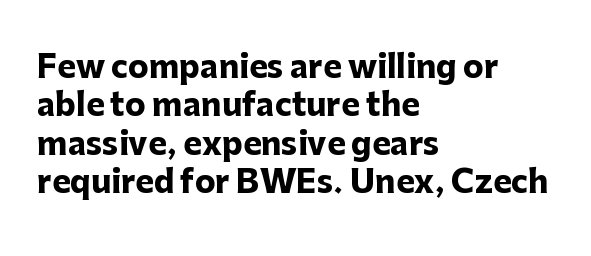
Q: Is the text bold? A: Yes.
Q: Is the text italic (slanted)? A: No, it is upright.
Q: Is the typeface a serif or a sans-serif typeface? A: Sans-serif.
Q: Is the text underlined? A: No.
Q: How is the paragraph aligned? A: Left-aligned.
Q: Is the spacing between letters normal or unusually wide? A: Normal.
Q: Width (condensed, normal, or wide)? A: Normal.
Q: Stroke contrast? A: Low.
Q: x-height? A: Medium.
Q: Monospaced? A: No.
